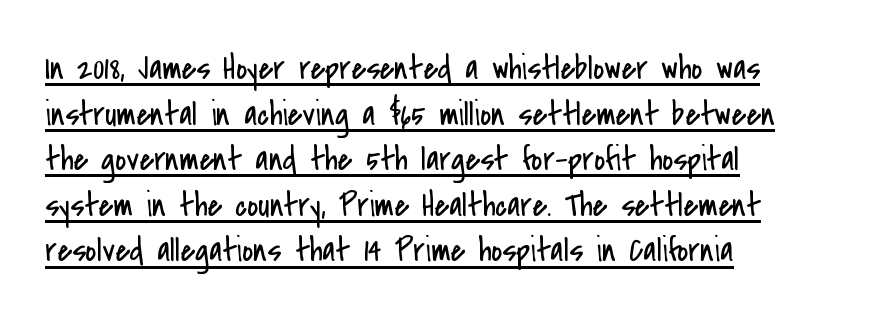
{"serif": "no", "italic": "no", "bold": "no", "weight": "regular", "width": "condensed", "stroke_contrast": "low", "x_height": "small", "monospaced": "no", "underline": "yes", "align": "left", "line_spacing": "normal", "line_spacing_ratio": 1.34, "letter_spacing": "normal", "letter_spacing_em": 0.0, "glyph_px": 34}
